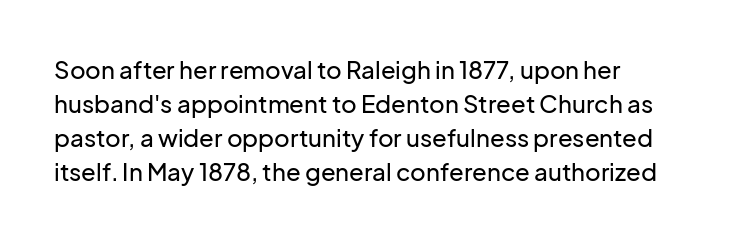
Each word holds together tightly as a unit, with standard inter-letter gaps. Horizontally, the lines are justified to the leading edge only. Check the space under the baseline: it is left empty. Leading matches the norm, producing a regular column.
